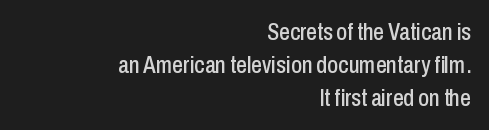
{"italic": "no", "underline": "no", "align": "right", "line_spacing": "normal", "line_spacing_ratio": 1.37, "letter_spacing": "normal", "letter_spacing_em": 0.0, "glyph_px": 24}
